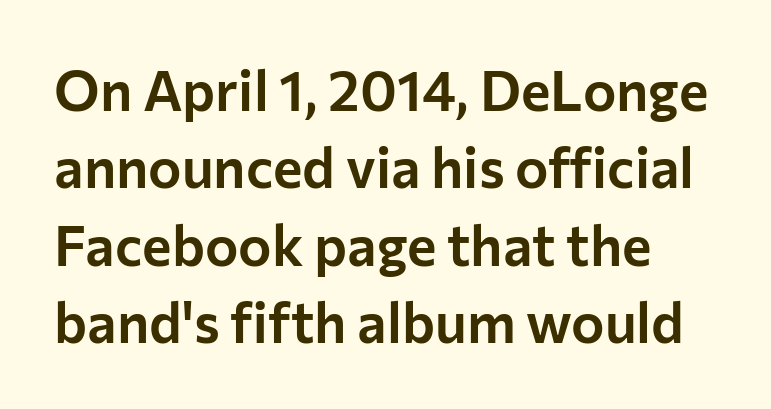
{"serif": "no", "italic": "no", "width": "normal", "stroke_contrast": "low", "x_height": "medium", "monospaced": "no", "underline": "no", "line_spacing": "normal", "line_spacing_ratio": 1.38, "letter_spacing": "normal", "letter_spacing_em": 0.0, "glyph_px": 56}
